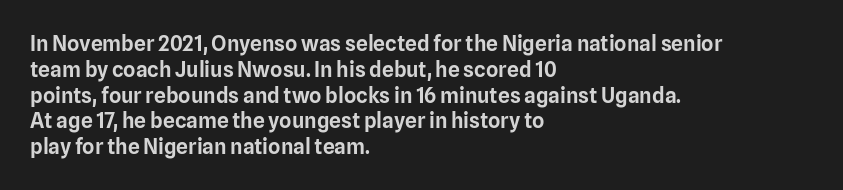
{"italic": "no", "underline": "no", "align": "left", "line_spacing_ratio": 1.23, "letter_spacing": "normal", "letter_spacing_em": 0.0, "glyph_px": 21}
